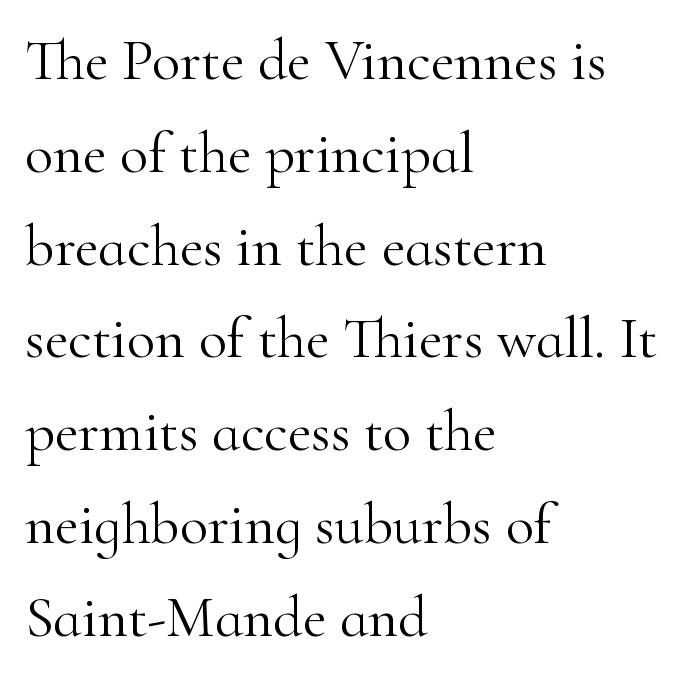
{"serif": "yes", "italic": "no", "bold": "no", "weight": "light", "width": "normal", "stroke_contrast": "high", "x_height": "small", "monospaced": "no", "underline": "no", "align": "left", "line_spacing": "normal", "line_spacing_ratio": 1.6, "letter_spacing": "normal", "letter_spacing_em": 0.0, "glyph_px": 58}
